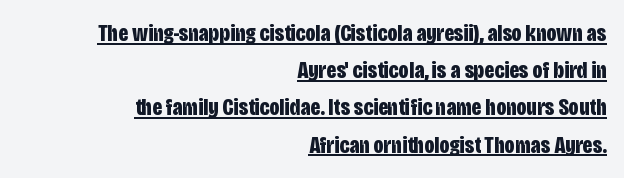
{"italic": "no", "bold": "yes", "underline": "yes", "align": "right", "line_spacing": "normal", "line_spacing_ratio": 1.55, "letter_spacing": "normal", "letter_spacing_em": 0.0, "glyph_px": 24}
